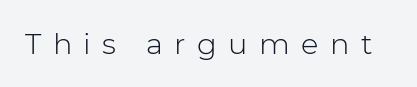
No heavy texture on the line: the type isn't bold. Are there feet on the stems? There aren't — it's a sans. The foot of each line stays bare and open. Tracking here is generous; glyphs stand well apart from one another. Style check: upright.
